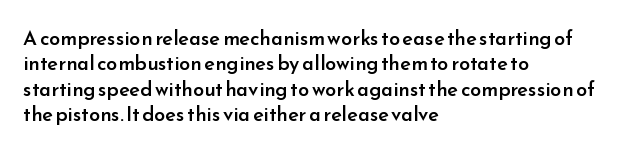
The image shows 20 px text type, upright; set left-aligned, normal line spacing (1.27x), normal letter spacing, not underlined.
